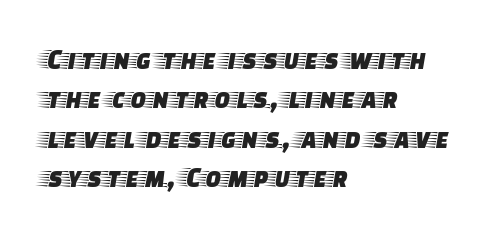
Note the varied advance widths — an 'i' is clearly narrower than an 'm'. Compared with typical paragraphs, the rows here are spaced about the same. A bare baseline throughout the passage. Stroke terminals: seriffed. The paragraph shown leans on its left margin.
